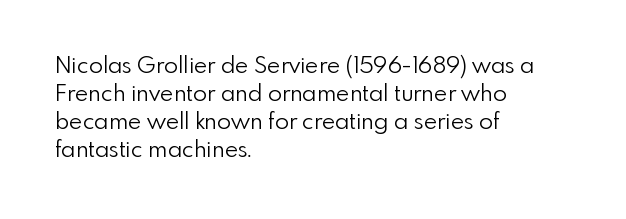
{"italic": "no", "bold": "no", "underline": "no", "align": "left", "line_spacing_ratio": 1.22, "letter_spacing": "normal", "letter_spacing_em": 0.0, "glyph_px": 23}
